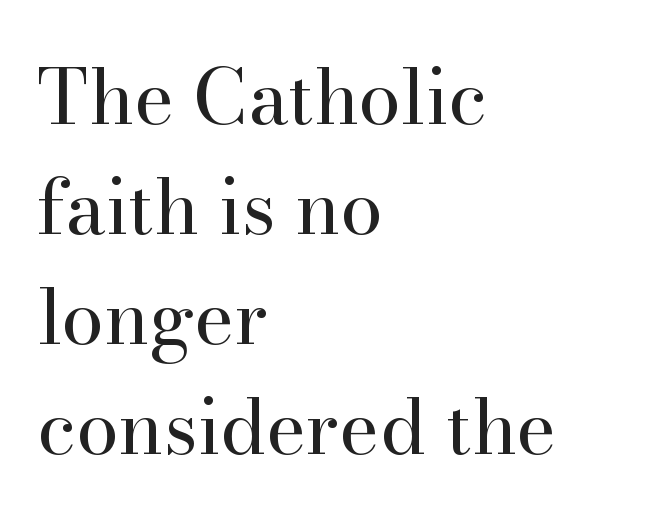
{"serif": "yes", "italic": "no", "bold": "no", "weight": "regular", "width": "normal", "stroke_contrast": "high", "x_height": "small", "monospaced": "no", "underline": "no", "align": "left", "line_spacing": "normal", "line_spacing_ratio": 1.43, "letter_spacing": "normal", "letter_spacing_em": 0.0, "glyph_px": 77}
